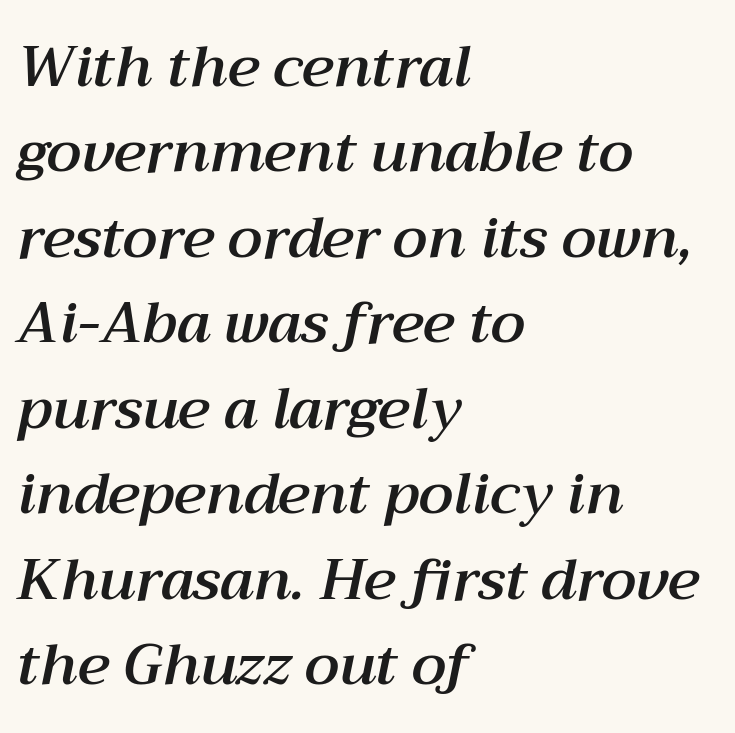
Q: Is the text italic (slanted)? A: Yes, it leans right by about 12 degrees.
Q: Is the text underlined? A: No.
Q: How is the paragraph aligned? A: Left-aligned.
Q: Is the spacing between letters normal or unusually wide? A: Normal.
Q: Is the spacing between lines tight, normal or loose? A: Normal.
Q: Width (condensed, normal, or wide)? A: Normal.
Q: Stroke contrast? A: Medium.
Q: x-height? A: Medium.
Q: Monospaced? A: No.
